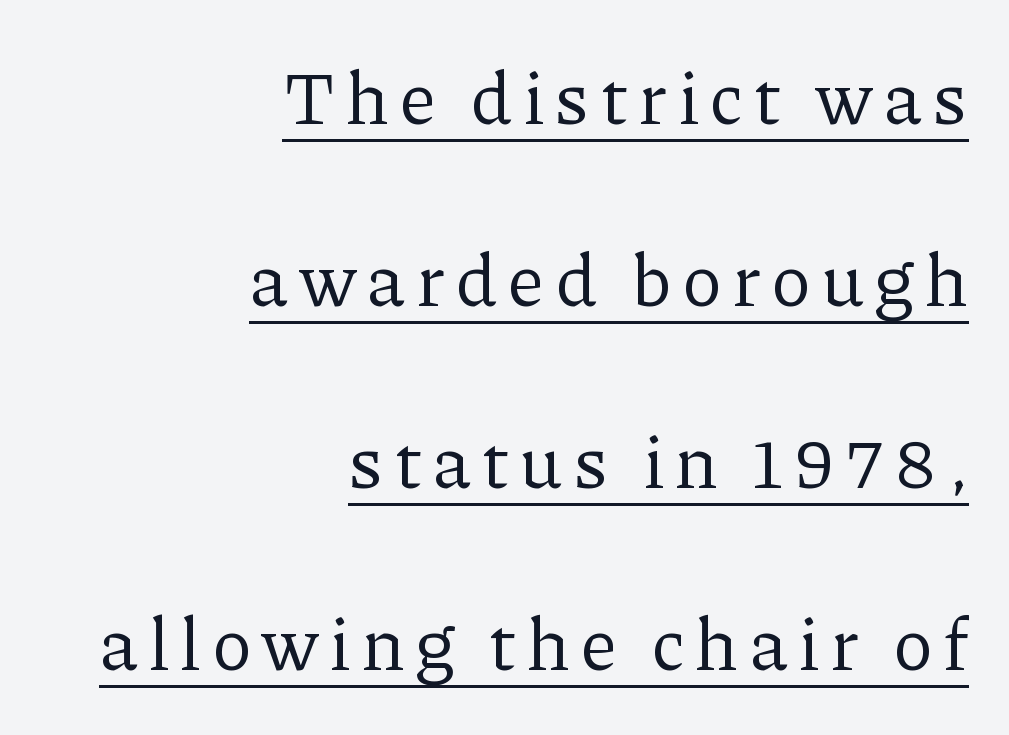
{"serif": "yes", "italic": "no", "bold": "no", "weight": "regular", "width": "normal", "stroke_contrast": "low", "x_height": "medium", "monospaced": "no", "underline": "yes", "align": "right", "line_spacing": "loose", "line_spacing_ratio": 2.46, "glyph_px": 74}
